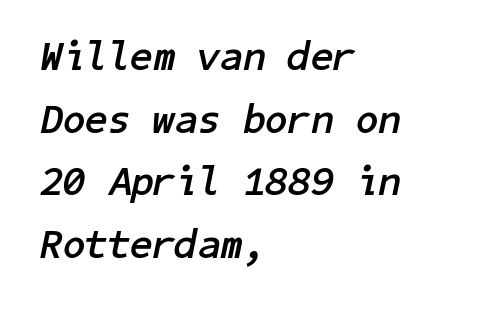
The image shows 41 px semibold type, italic (leaning right); set left-aligned, normal line spacing (1.53x), normal letter spacing, not underlined; low stroke contrast and a medium x-height.
